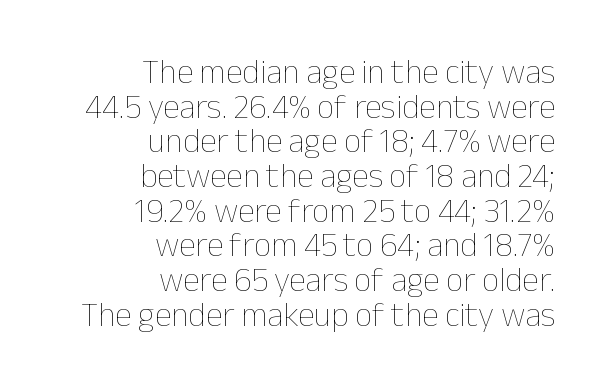
Q: Is the text bold? A: No.
Q: Is the text italic (slanted)? A: No, it is upright.
Q: Is the text underlined? A: No.
Q: How is the paragraph aligned? A: Right-aligned.
Q: Is the spacing between letters normal or unusually wide? A: Normal.
Q: Is the spacing between lines tight, normal or loose? A: Tight.
Q: Width (condensed, normal, or wide)? A: Normal.
Q: Stroke contrast? A: Low.
Q: x-height? A: Medium.
Q: Monospaced? A: No.
